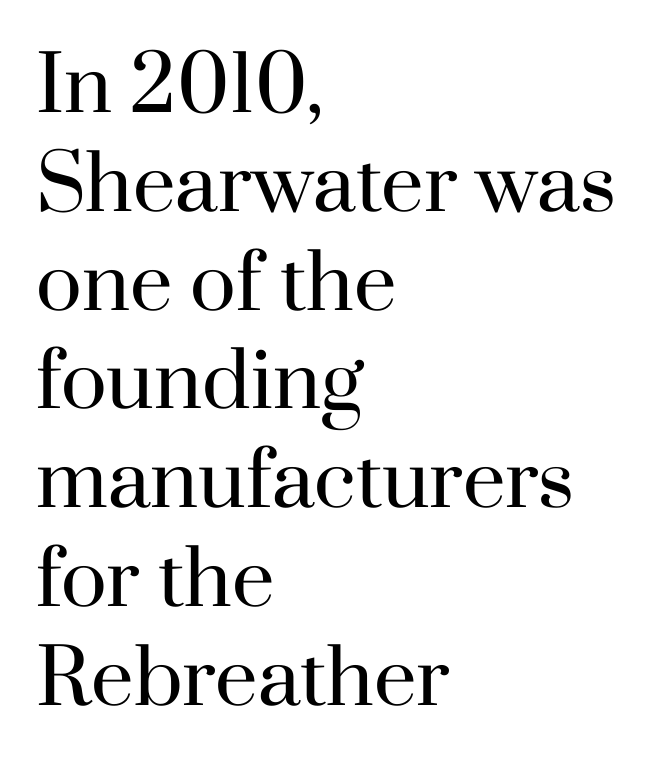
{"serif": "yes", "italic": "no", "bold": "no", "weight": "regular", "width": "normal", "stroke_contrast": "high", "x_height": "small", "monospaced": "no", "underline": "no", "align": "left", "line_spacing": "normal", "line_spacing_ratio": 1.3, "letter_spacing": "normal", "letter_spacing_em": 0.0, "glyph_px": 76}
